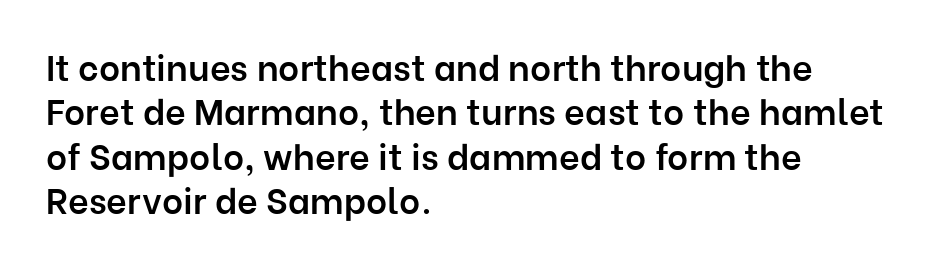
Short note: letters normally spaced. The face used here is a semibold: visibly heavier than regular, lighter than bold. Character widths vary here, with narrow letters taking less room than wide ones. Does the type have serifs? No, each stem ends abruptly.
